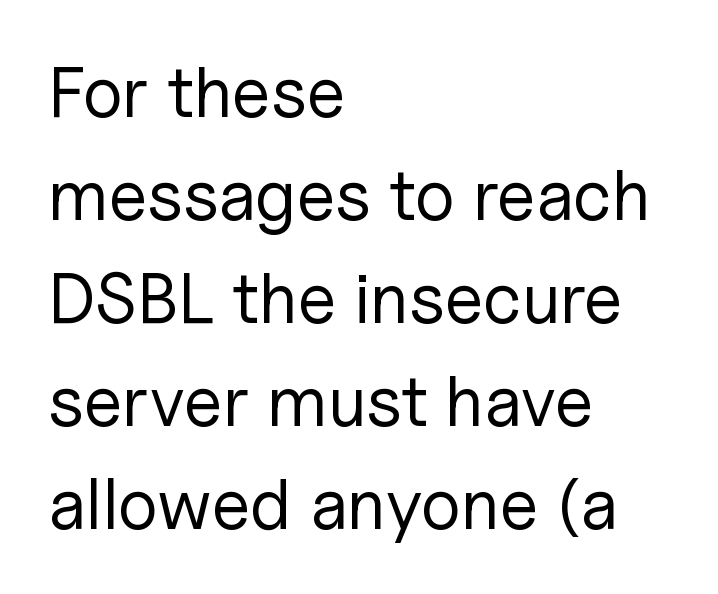
The weight tops out at a normal text grade. Horizontal bands of white between lines are of average thickness. Is this a sans? Yes — the strokes have no serifs. Line beginnings align vertically; line endings do not.
